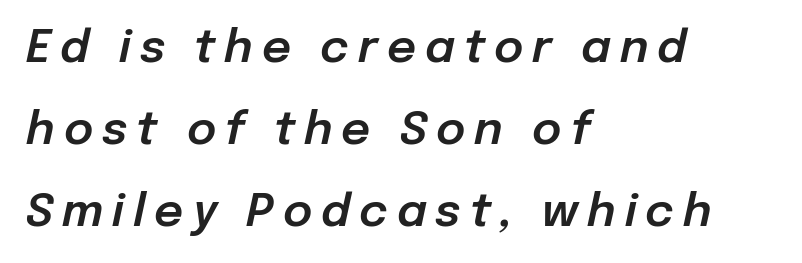
The image shows 45 px text type, italic (leaning right); set left-aligned, line spacing 1.82x, unusually wide letter spacing (+0.2 em), not underlined; low stroke contrast and a medium x-height.
